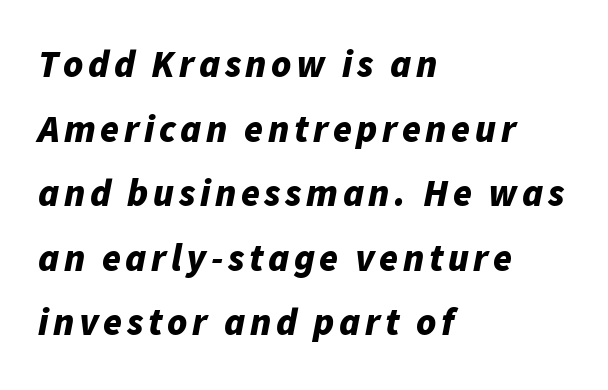
This sample has the flowing, uneven cadence of proportional lettering. Check under the words: just untouched page. The whole block is typeset with a tilt. In CSS terms this would be text-align: left. Students, observe: this is what conventionally led text looks like.
